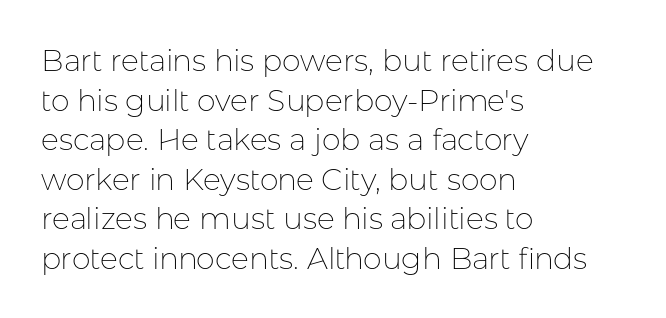
{"serif": "no", "italic": "no", "bold": "no", "weight": "thin", "width": "normal", "stroke_contrast": "low", "x_height": "medium", "monospaced": "no", "underline": "no", "align": "left", "line_spacing": "normal", "line_spacing_ratio": 1.32, "letter_spacing": "normal", "letter_spacing_em": 0.0, "glyph_px": 30}
